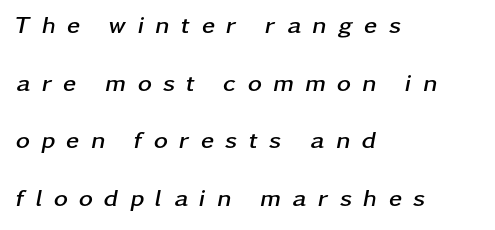
The image shows 24 px bold type, italic (leaning right); set left-aligned, loose line spacing (2.4x), unusually wide letter spacing (+0.47 em), not underlined.
